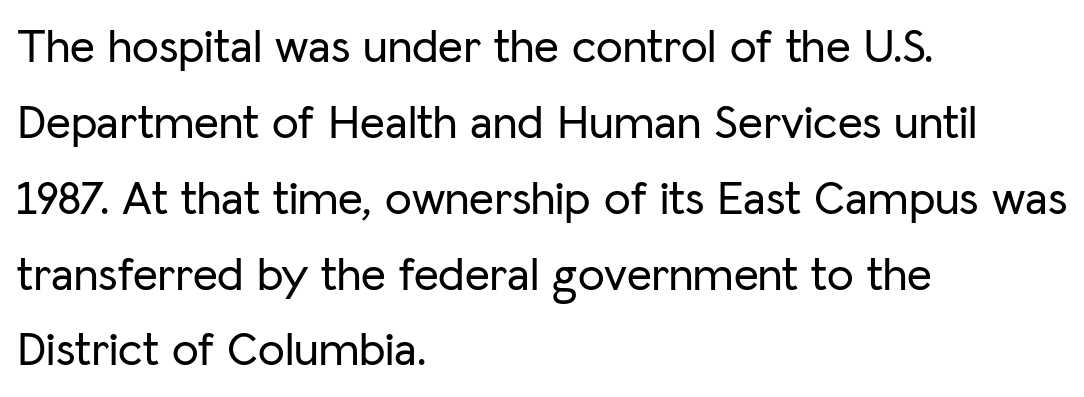
{"serif": "no", "italic": "no", "width": "normal", "stroke_contrast": "low", "x_height": "medium", "monospaced": "no", "underline": "no", "align": "left", "line_spacing": "normal", "line_spacing_ratio": 1.58, "letter_spacing": "normal", "letter_spacing_em": 0.0, "glyph_px": 48}
